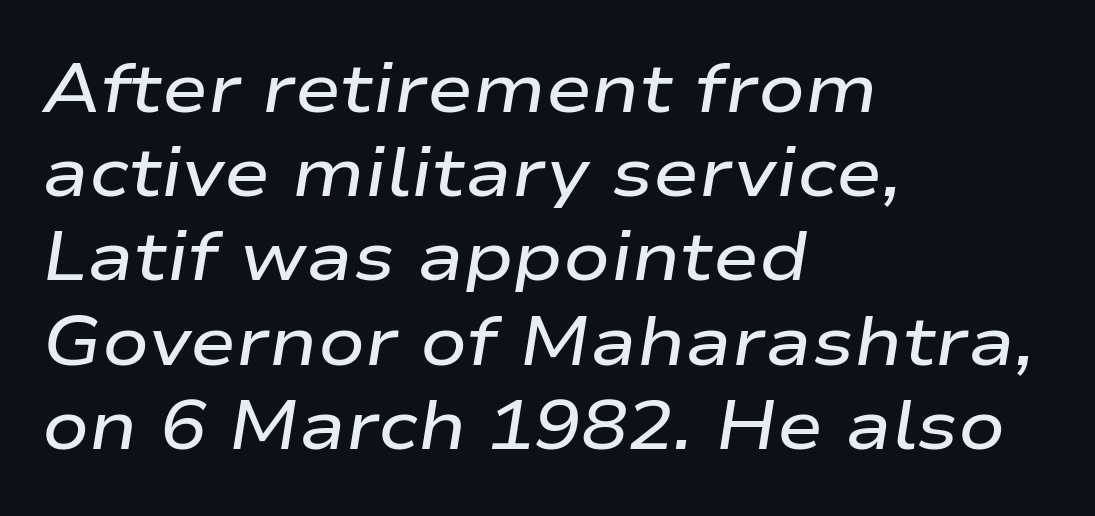
The line texture is even and compact thanks to regular tracking. The words here are not underlined. Typesetter's note: demi weight, one step under bold. The passage is arranged the way most books set body copy — flush left.
